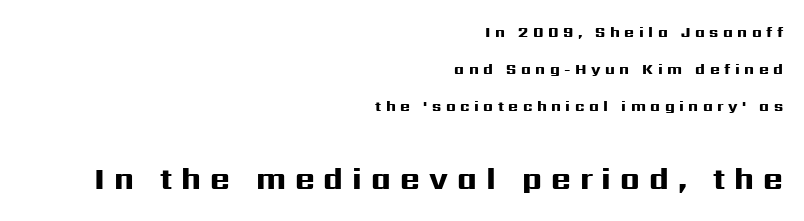
Q: Is the text bold? A: Yes.
Q: Is the text italic (slanted)? A: No, it is upright.
Q: Is the typeface a serif or a sans-serif typeface? A: Sans-serif.
Q: Is the text underlined? A: No.
Q: How is the paragraph aligned? A: Right-aligned.
Q: Is the spacing between letters normal or unusually wide? A: Unusually wide.
Q: Is the spacing between lines tight, normal or loose? A: Loose.
Q: Which block of text is set in a larger size, the first (top) or the second (bottom)? A: The second (bottom) one.
Q: Width (condensed, normal, or wide)? A: Wide.
Q: Stroke contrast? A: High.
Q: x-height? A: Medium.
Q: Monospaced? A: No.
